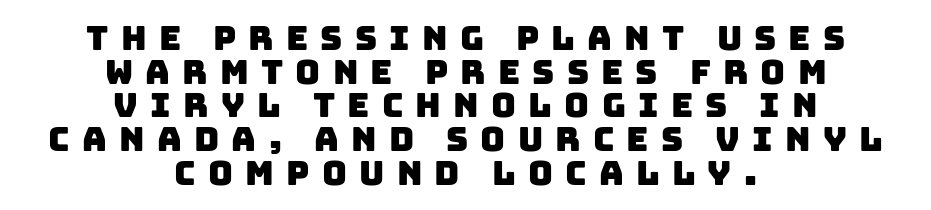
Q: Is the typeface a serif or a sans-serif typeface? A: Sans-serif.
Q: Is the text underlined? A: No.
Q: How is the paragraph aligned? A: Centered.
Q: Is the spacing between letters normal or unusually wide? A: Unusually wide.
Q: Is the spacing between lines tight, normal or loose? A: Tight.
Q: Width (condensed, normal, or wide)? A: Normal.
Q: Stroke contrast? A: Low.
Q: x-height? A: Large.
Q: Monospaced? A: No.
